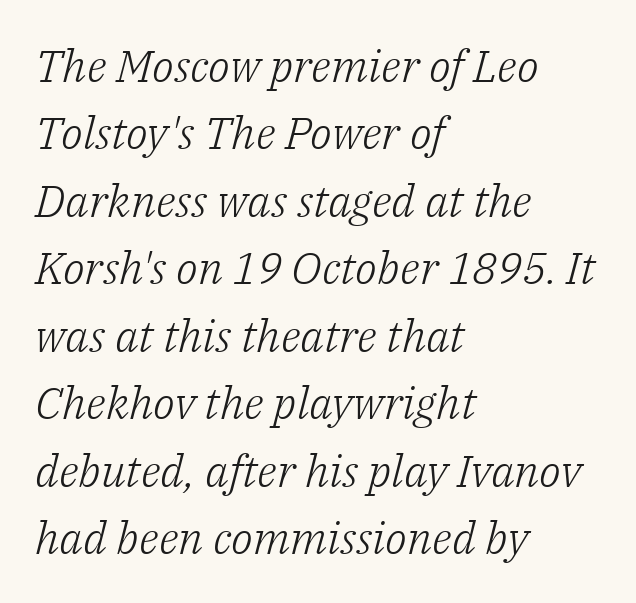
Q: Is the text bold? A: No.
Q: Is the text italic (slanted)? A: Yes, it leans right by about 14 degrees.
Q: Is the typeface a serif or a sans-serif typeface? A: Serif.
Q: Is the text underlined? A: No.
Q: How is the paragraph aligned? A: Left-aligned.
Q: Is the spacing between letters normal or unusually wide? A: Normal.
Q: Is the spacing between lines tight, normal or loose? A: Normal.
Q: Width (condensed, normal, or wide)? A: Normal.
Q: Stroke contrast? A: Low.
Q: x-height? A: Medium.
Q: Monospaced? A: No.
